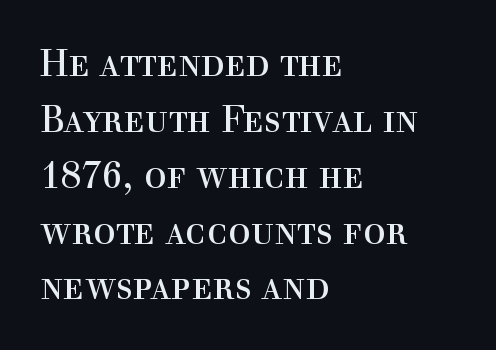
{"serif": "yes", "italic": "no", "bold": "no", "weight": "regular", "width": "normal", "x_height": "medium", "monospaced": "no", "underline": "no", "align": "left", "line_spacing": "normal", "line_spacing_ratio": 1.51, "letter_spacing": "normal", "letter_spacing_em": 0.0, "glyph_px": 37}
